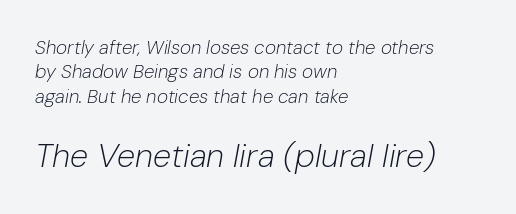
Do the characters align in a grid? No, the font is proportional. Rule under the text: the space is simply empty. A student would call this left alignment; a typographer would say flush left, rag right. Typesetter's note — lower block bumped up in size, upper block left smaller. The letterforms sit at book weight or below. The font's italic variant was chosen for this text.
